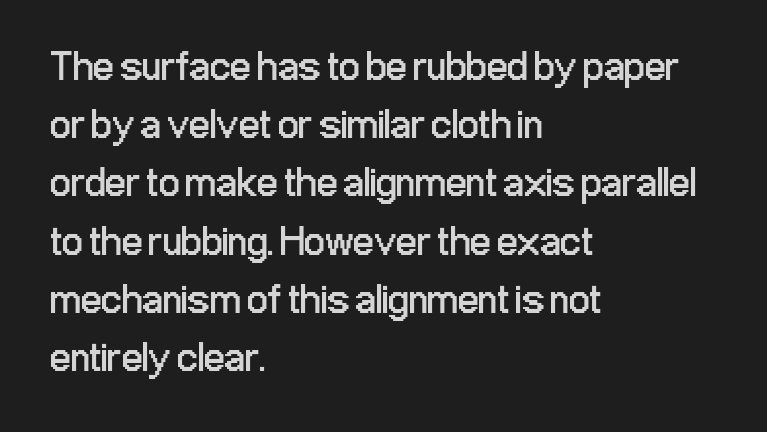
The image shows 41 px regular-weight, condensed sans-serif type, upright; set left-aligned, normal line spacing (1.42x), normal letter spacing, not underlined; low stroke contrast and a medium x-height.
